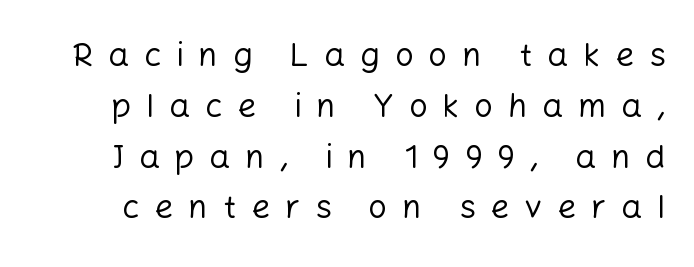
Quick note: interline space is typical. The designer went with a sans here, leaving each stem footless. Weight: regular or lighter. Observe the wide spacing: letters keep a clear distance from each other.
